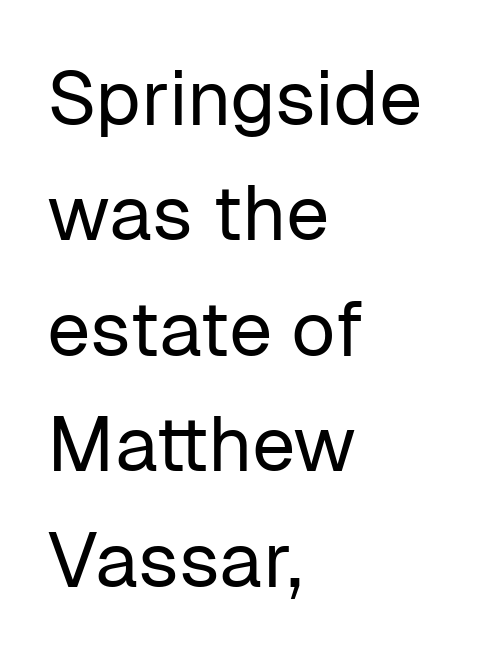
Q: Is the text bold? A: No.
Q: Is the text italic (slanted)? A: No, it is upright.
Q: Is the typeface a serif or a sans-serif typeface? A: Sans-serif.
Q: Is the text underlined? A: No.
Q: How is the paragraph aligned? A: Left-aligned.
Q: Is the spacing between letters normal or unusually wide? A: Normal.
Q: Is the spacing between lines tight, normal or loose? A: Normal.
Q: Width (condensed, normal, or wide)? A: Normal.
Q: Stroke contrast? A: Low.
Q: x-height? A: Medium.
Q: Monospaced? A: No.
